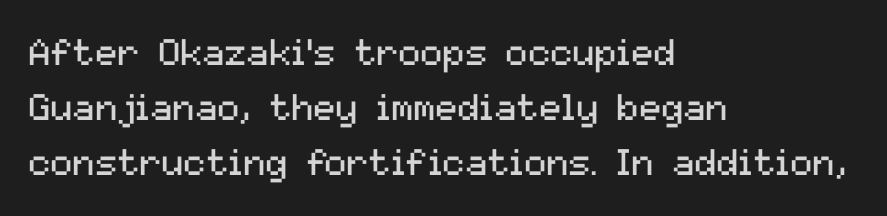
The image shows 37 px regular-weight sans-serif type, upright; set left-aligned, normal line spacing (1.49x), normal letter spacing, not underlined; medium stroke contrast and a medium x-height.
